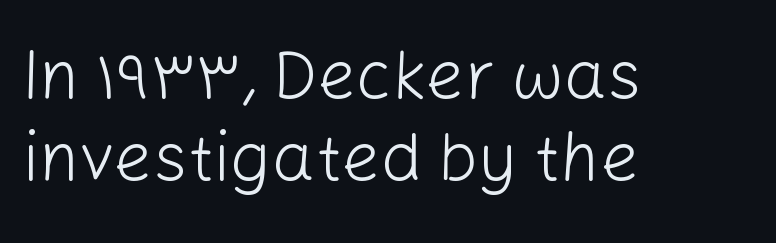
Q: Is the text bold? A: No.
Q: Is the text italic (slanted)? A: No, it is upright.
Q: Is the typeface a serif or a sans-serif typeface? A: Sans-serif.
Q: Is the text underlined? A: No.
Q: How is the paragraph aligned? A: Left-aligned.
Q: Is the spacing between letters normal or unusually wide? A: Normal.
Q: Width (condensed, normal, or wide)? A: Normal.
Q: Stroke contrast? A: Low.
Q: x-height? A: Medium.
Q: Monospaced? A: No.
